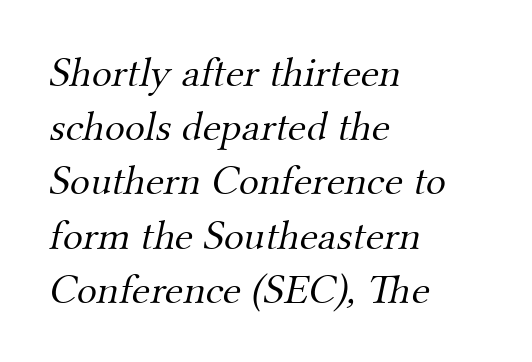
{"serif": "yes", "bold": "no", "weight": "light", "width": "normal", "stroke_contrast": "medium", "x_height": "small", "monospaced": "no", "underline": "no", "align": "left", "line_spacing": "normal", "line_spacing_ratio": 1.29, "letter_spacing": "normal", "letter_spacing_em": 0.0, "glyph_px": 42}
